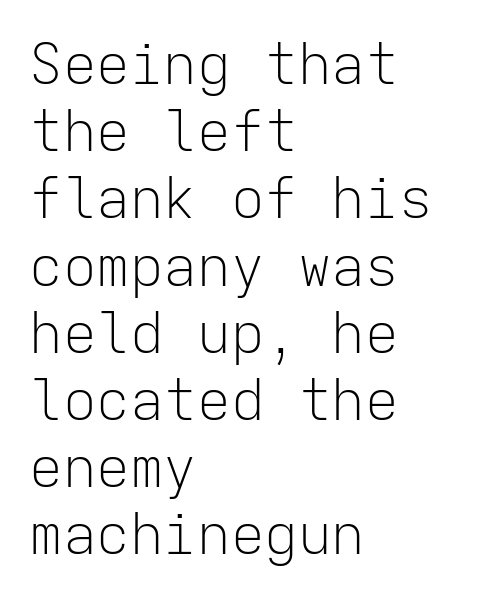
Q: Is the text bold? A: No.
Q: Is the text italic (slanted)? A: No, it is upright.
Q: Is the typeface a serif or a sans-serif typeface? A: Sans-serif.
Q: Is the text underlined? A: No.
Q: How is the paragraph aligned? A: Left-aligned.
Q: Is the spacing between letters normal or unusually wide? A: Normal.
Q: Width (condensed, normal, or wide)? A: Normal.
Q: Stroke contrast? A: Low.
Q: x-height? A: Medium.
Q: Monospaced? A: Yes.
